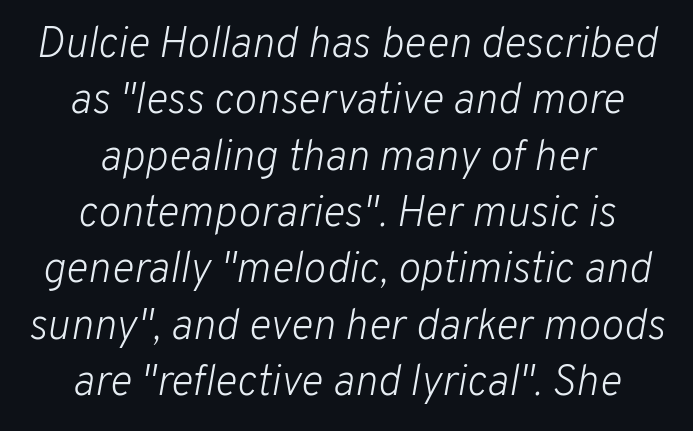
The image shows 43 px light type, italic (leaning right); set centered, normal line spacing (1.31x), normal letter spacing, not underlined; low stroke contrast and a medium x-height.
